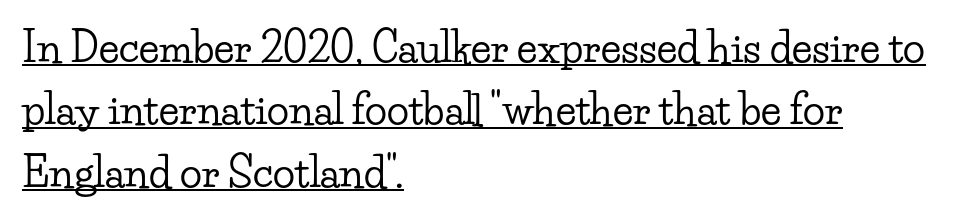
{"serif": "yes", "italic": "no", "width": "wide", "stroke_contrast": "low", "x_height": "small", "monospaced": "no", "underline": "yes", "align": "left", "line_spacing": "normal", "line_spacing_ratio": 1.52, "letter_spacing": "normal", "letter_spacing_em": 0.0, "glyph_px": 41}
